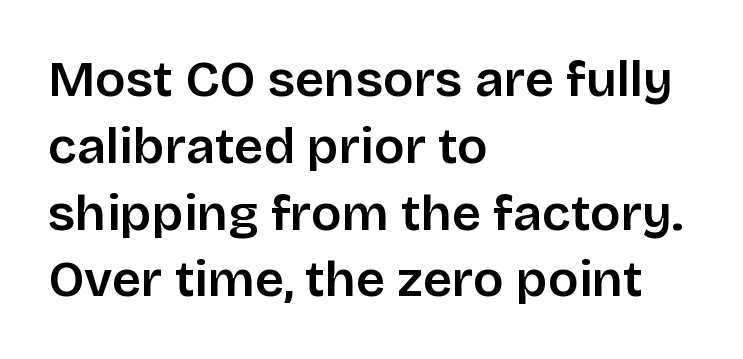
The image shows 51 px sans-serif type, upright; set left-aligned, normal line spacing (1.31x), normal letter spacing, not underlined; low stroke contrast and a large x-height.
